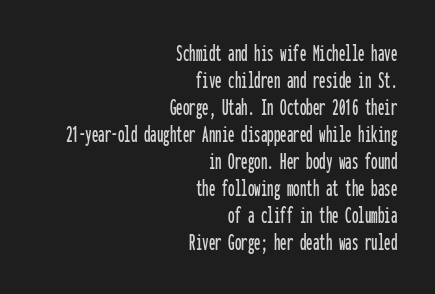
All the whitespace from short lines collects on the left. Caption: standard tracking, unaltered. Characters remain perfectly vertical along every line. Check under the words: just untouched page. If you measured baseline to baseline, you'd find a short distance.
